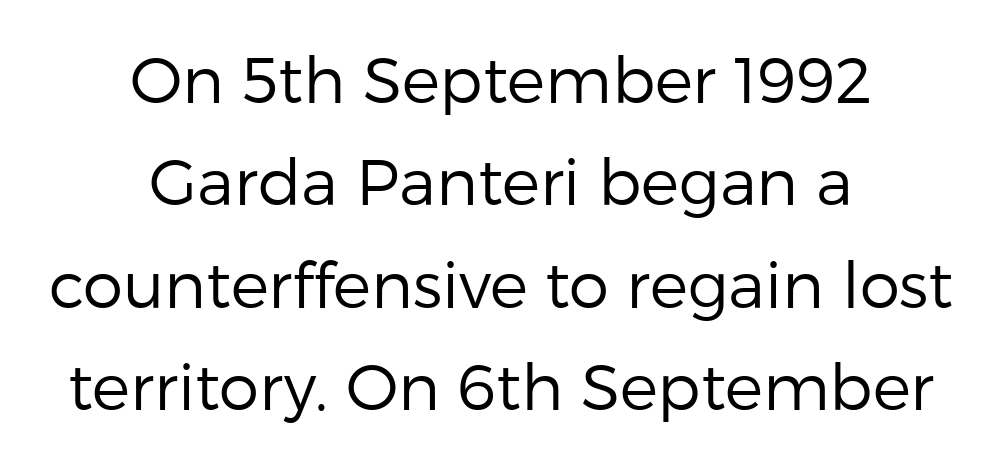
Bold? No — there's no thickening of the strokes. Regarding serifs, this sample does without them. The passage shown is typed in a proportional face where columns would drift. Nobody drew a line under any word here. Quick note: interline space is typical.
